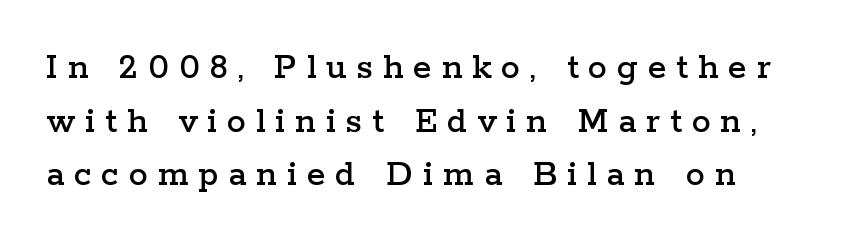
Q: Is the text italic (slanted)? A: No, it is upright.
Q: Is the typeface a serif or a sans-serif typeface? A: Serif.
Q: Is the text underlined? A: No.
Q: Is the spacing between letters normal or unusually wide? A: Unusually wide.
Q: Is the spacing between lines tight, normal or loose? A: Normal.
Q: Width (condensed, normal, or wide)? A: Wide.
Q: Stroke contrast? A: Low.
Q: x-height? A: Medium.
Q: Monospaced? A: No.
